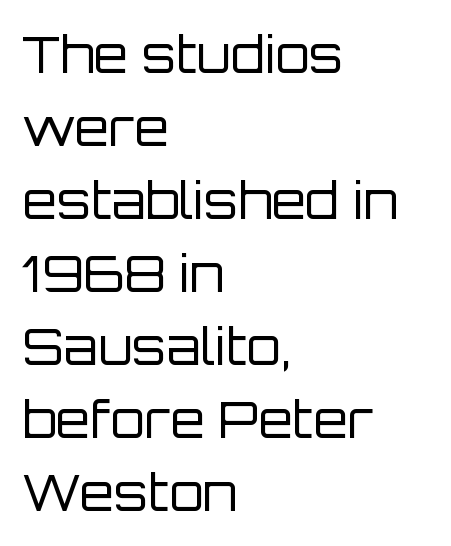
The typeface has the unassuming heft of standard copy or less. The rows are spaced the way most documents space them. What stands out about the letter spacing? Nothing — it is the standard amount. Unmarked baselines from the first word to the last. Alignment: flush left. The passage shown is typed in a proportional face where columns would drift.
